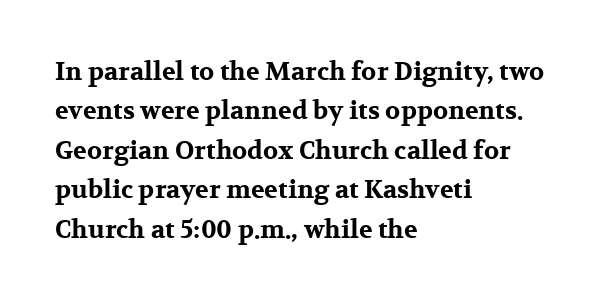
{"italic": "no", "bold": "yes", "underline": "no", "align": "left", "line_spacing": "normal", "line_spacing_ratio": 1.58, "letter_spacing": "normal", "letter_spacing_em": 0.0, "glyph_px": 25}
